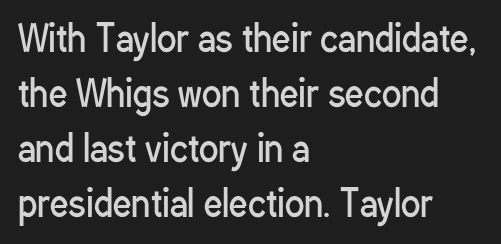
The image shows 36 px regular-weight, condensed sans-serif type, upright; set left-aligned, normal line spacing (1.53x), normal letter spacing, not underlined; low stroke contrast and a medium x-height.
